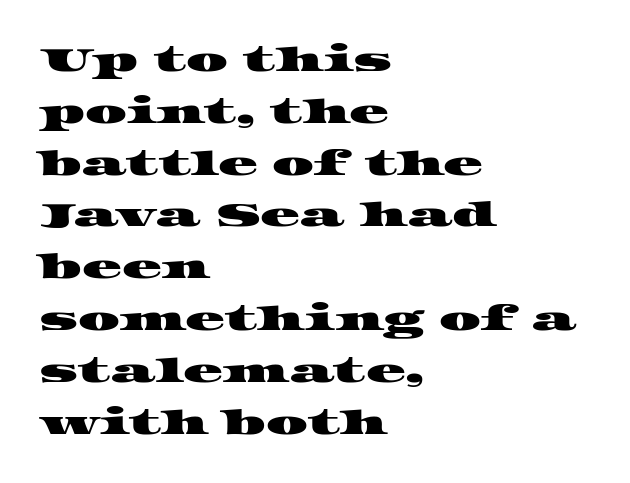
The image shows 33 px wide serif type; set left-aligned, normal line spacing (1.57x), normal letter spacing, not underlined; high stroke contrast and a large x-height.
